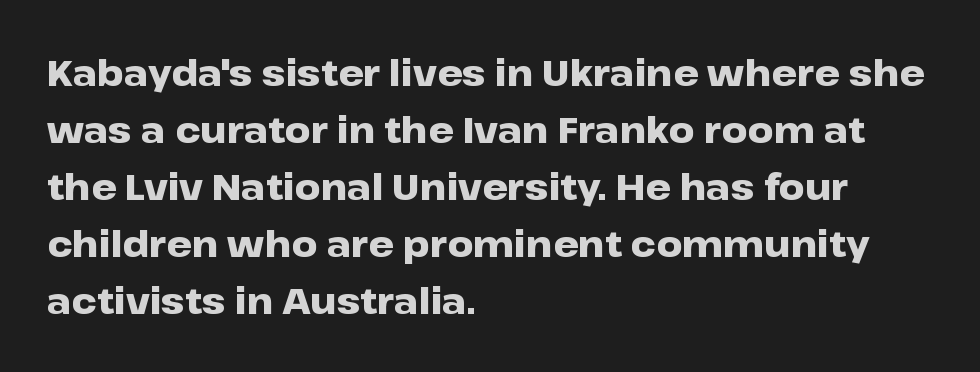
Q: Is the text bold? A: Yes.
Q: Is the text italic (slanted)? A: No, it is upright.
Q: Is the typeface a serif or a sans-serif typeface? A: Sans-serif.
Q: Is the text underlined? A: No.
Q: How is the paragraph aligned? A: Left-aligned.
Q: Is the spacing between letters normal or unusually wide? A: Normal.
Q: Is the spacing between lines tight, normal or loose? A: Normal.
Q: Width (condensed, normal, or wide)? A: Wide.
Q: Stroke contrast? A: Low.
Q: x-height? A: Medium.
Q: Monospaced? A: No.
